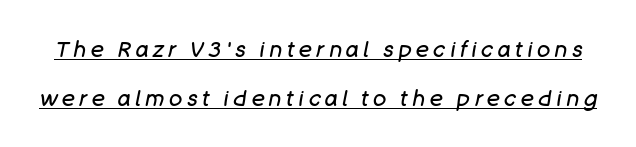
{"italic": "yes", "lean": "right", "slant_degrees": 11, "bold": "no", "underline": "yes", "line_spacing": "loose", "line_spacing_ratio": 2.22, "letter_spacing": "wide", "letter_spacing_em": 0.21, "glyph_px": 22}
